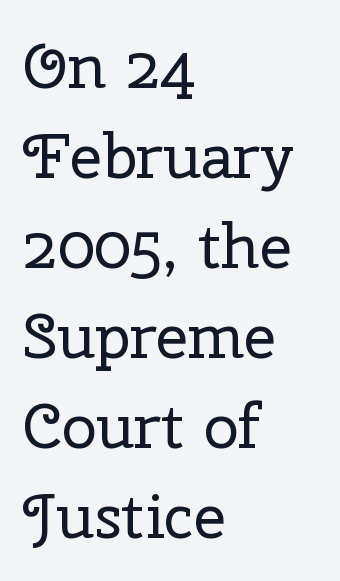
Q: Is the text bold? A: No.
Q: Is the text italic (slanted)? A: No, it is upright.
Q: Is the typeface a serif or a sans-serif typeface? A: Serif.
Q: Is the text underlined? A: No.
Q: How is the paragraph aligned? A: Left-aligned.
Q: Is the spacing between letters normal or unusually wide? A: Normal.
Q: Is the spacing between lines tight, normal or loose? A: Normal.
Q: Width (condensed, normal, or wide)? A: Normal.
Q: Stroke contrast? A: Low.
Q: x-height? A: Medium.
Q: Monospaced? A: No.
